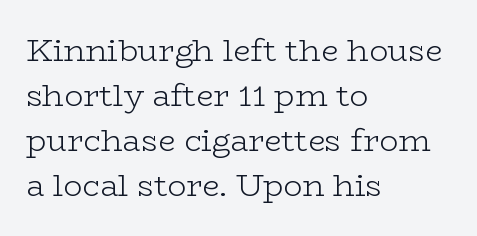
The image shows 31 px light, wide serif type, upright; set left-aligned, normal line spacing (1.45x), normal letter spacing, not underlined; low stroke contrast and a medium x-height.
